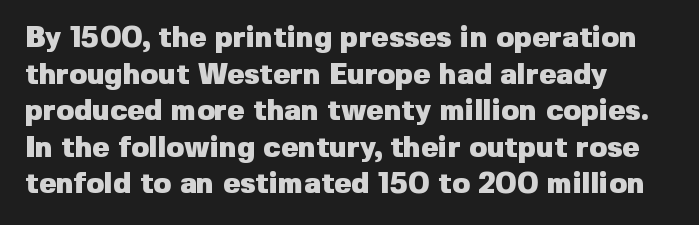
{"serif": "no", "italic": "no", "bold": "yes", "weight": "heavy", "width": "normal", "stroke_contrast": "low", "x_height": "medium", "monospaced": "no", "underline": "no", "align": "left", "line_spacing": "normal", "line_spacing_ratio": 1.26, "letter_spacing": "normal", "letter_spacing_em": 0.0, "glyph_px": 29}
